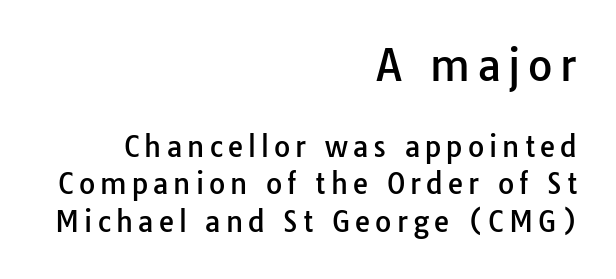
Q: Is the text italic (slanted)? A: No, it is upright.
Q: Is the typeface a serif or a sans-serif typeface? A: Sans-serif.
Q: Is the text underlined? A: No.
Q: How is the paragraph aligned? A: Right-aligned.
Q: Is the spacing between lines tight, normal or loose? A: Normal.
Q: Which block of text is set in a larger size, the first (top) or the second (bottom)? A: The first (top) one.
Q: Width (condensed, normal, or wide)? A: Normal.
Q: Stroke contrast? A: Low.
Q: x-height? A: Medium.
Q: Monospaced? A: No.
